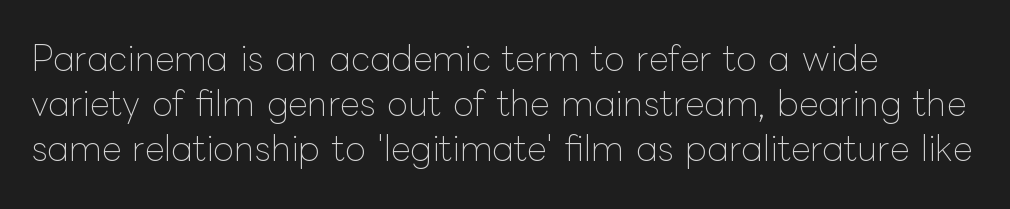
The image shows 34 px thin type, upright; set left-aligned, normal line spacing (1.33x), normal letter spacing, not underlined; low stroke contrast and a medium x-height.
